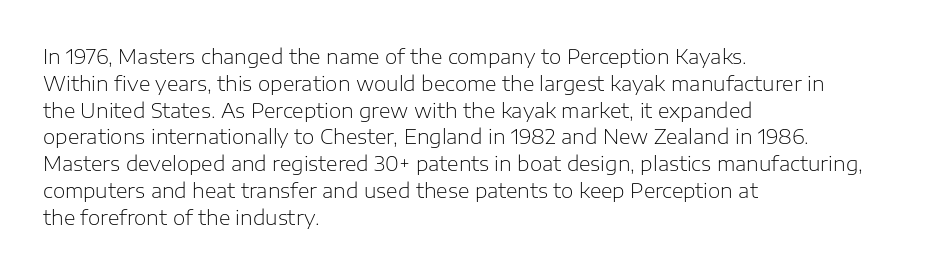
Q: Is the text bold? A: No.
Q: Is the text italic (slanted)? A: No, it is upright.
Q: Is the text underlined? A: No.
Q: How is the paragraph aligned? A: Left-aligned.
Q: Is the spacing between letters normal or unusually wide? A: Normal.
Q: Is the spacing between lines tight, normal or loose? A: Normal.
